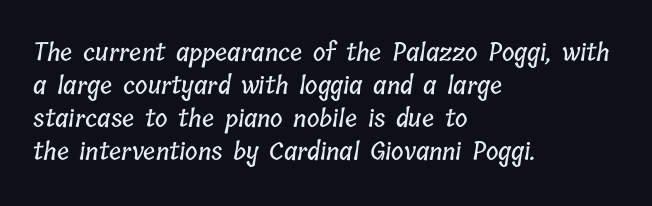
Line beginnings align vertically; line endings do not. Tracking here is standard; glyphs follow each other at the usual distance. This rendering features lettering with no underline. The vertical gap from one line to the next is medium.
